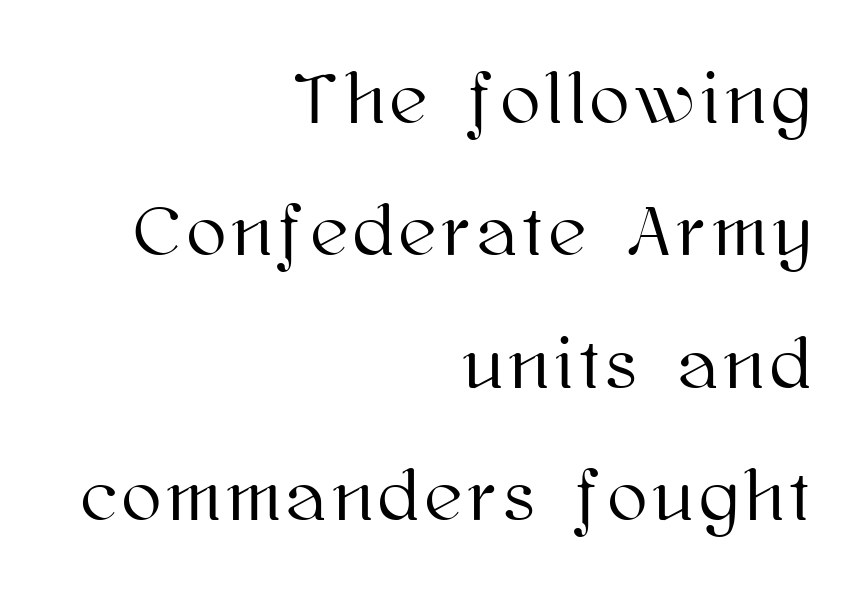
Right-aligned paragraph, ragged on the left. Italic? Not at all — the glyphs are vertical. The space directly below the letters is spotless. The face used here is proportionally spaced, like ordinary book or web type.
